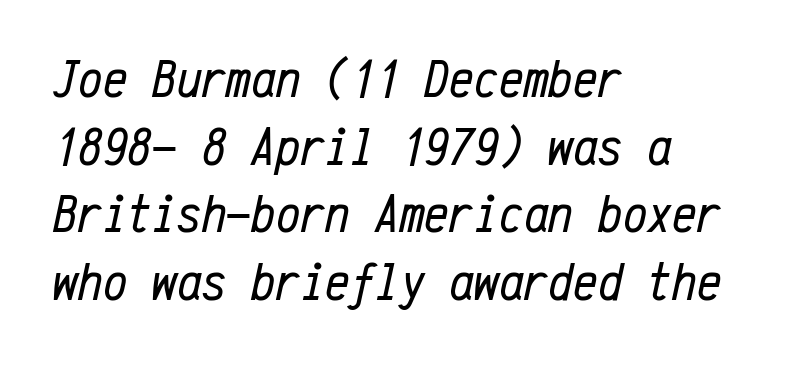
The gap between lines stays unmarked. No letter is thick-stroked: the sample isn't bold. The lines are quadded left. Spacing verdict: monospaced, one width for all characters.
